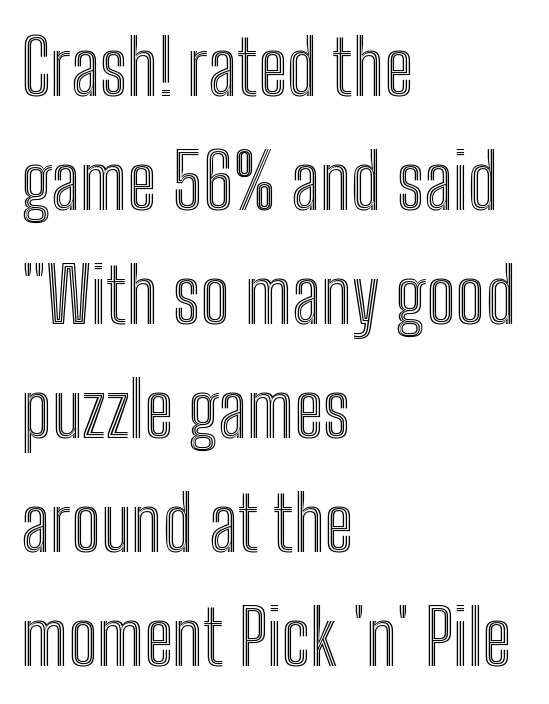
Q: Is the text italic (slanted)? A: No, it is upright.
Q: Is the text underlined? A: No.
Q: How is the paragraph aligned? A: Left-aligned.
Q: Is the spacing between letters normal or unusually wide? A: Normal.
Q: Is the spacing between lines tight, normal or loose? A: Normal.
Q: Width (condensed, normal, or wide)? A: Condensed.
Q: x-height? A: Medium.
Q: Monospaced? A: No.
